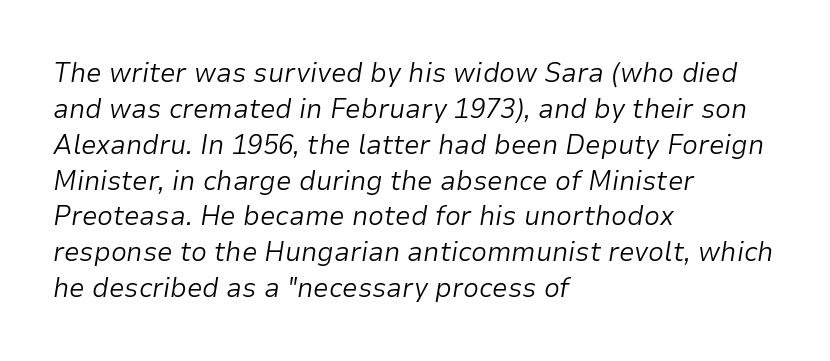
The image shows 28 px light type, italic (leaning right); set left-aligned, normal line spacing (1.28x), normal letter spacing, not underlined; low stroke contrast and a medium x-height.
